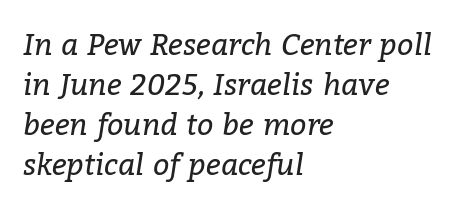
The image shows 29 px regular-weight serif type, italic (leaning right); set left-aligned, normal line spacing (1.38x), normal letter spacing, not underlined; low stroke contrast and a medium x-height.
